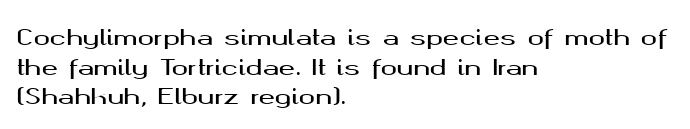
Q: Is the text italic (slanted)? A: No, it is upright.
Q: Is the text underlined? A: No.
Q: How is the paragraph aligned? A: Left-aligned.
Q: Is the spacing between letters normal or unusually wide? A: Normal.
Q: Is the spacing between lines tight, normal or loose? A: Normal.
